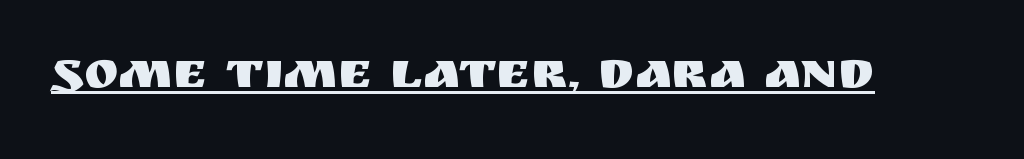
Q: Is the text italic (slanted)? A: No, it is upright.
Q: Is the typeface a serif or a sans-serif typeface? A: Sans-serif.
Q: Is the text underlined? A: Yes.
Q: Is the spacing between letters normal or unusually wide? A: Normal.
Q: Width (condensed, normal, or wide)? A: Normal.
Q: Stroke contrast? A: Medium.
Q: x-height? A: Large.
Q: Monospaced? A: No.
